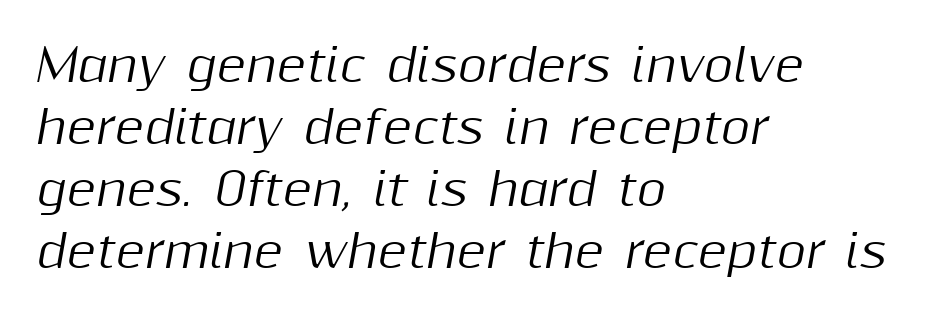
This rendering features lettering with no underline. The tracking reads as untouched default to a designer's eye. In terms of posture, this sample is oblique. These lines stack with their left ends in a neat column.
